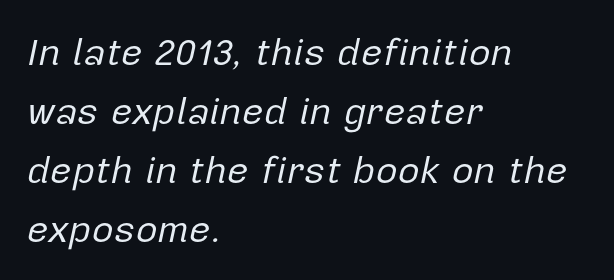
{"italic": "yes", "lean": "right", "slant_degrees": 12, "bold": "no", "weight": "regular", "width": "normal", "stroke_contrast": "low", "x_height": "medium", "monospaced": "no", "underline": "no", "align": "left", "line_spacing": "normal", "line_spacing_ratio": 1.55, "letter_spacing": "normal", "letter_spacing_em": 0.0, "glyph_px": 38}
